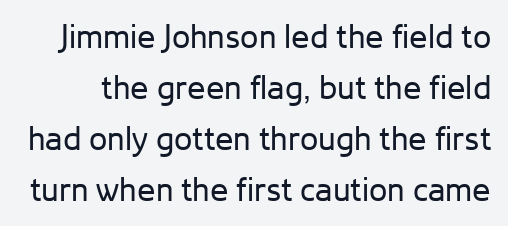
The image shows 33 px regular-weight sans-serif type, upright; set normal line spacing (1.55x), normal letter spacing, not underlined; low stroke contrast and a medium x-height.
